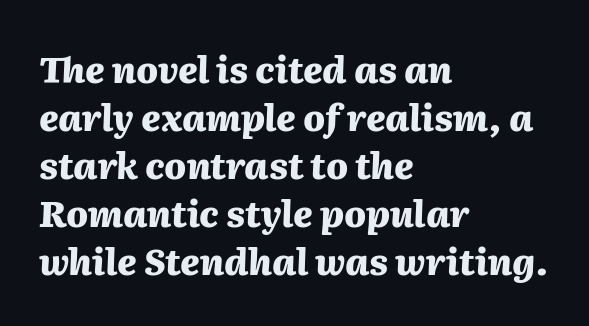
{"italic": "yes", "lean": "right", "slant_degrees": 2, "bold": "yes", "weight": "heavy", "width": "normal", "stroke_contrast": "medium", "x_height": "medium", "monospaced": "no", "underline": "no", "align": "left", "line_spacing": "normal", "line_spacing_ratio": 1.33, "letter_spacing": "normal", "letter_spacing_em": 0.0, "glyph_px": 36}
